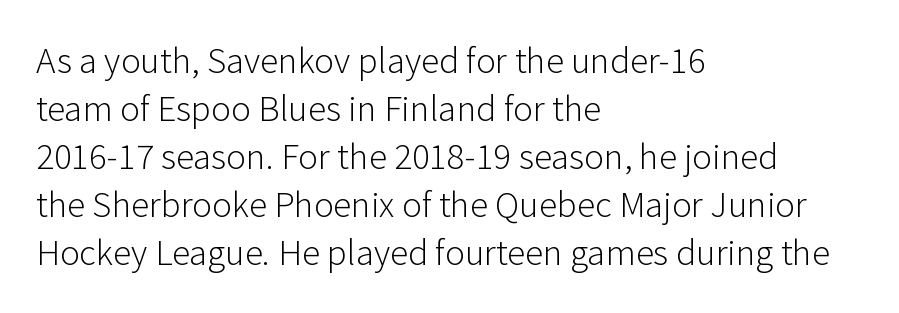
Q: Is the text bold? A: No.
Q: Is the text italic (slanted)? A: No, it is upright.
Q: Is the typeface a serif or a sans-serif typeface? A: Sans-serif.
Q: Is the text underlined? A: No.
Q: How is the paragraph aligned? A: Left-aligned.
Q: Is the spacing between letters normal or unusually wide? A: Normal.
Q: Is the spacing between lines tight, normal or loose? A: Normal.
Q: Width (condensed, normal, or wide)? A: Normal.
Q: Stroke contrast? A: Low.
Q: x-height? A: Medium.
Q: Monospaced? A: No.
